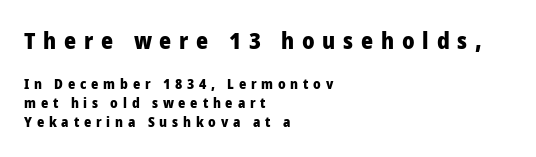
The image shows 23 px bold type, upright; set left-aligned, normal line spacing (1.37x), unusually wide letter spacing (+0.34 em), not underlined; the first (top) block is 1.64x larger.
